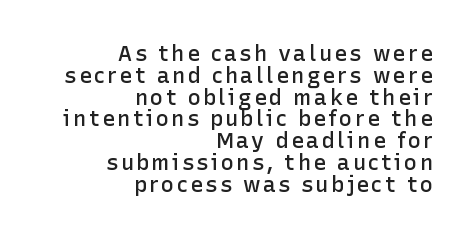
The image shows 22 px text type, upright; set right-aligned, tight line spacing (0.99x), not underlined.
